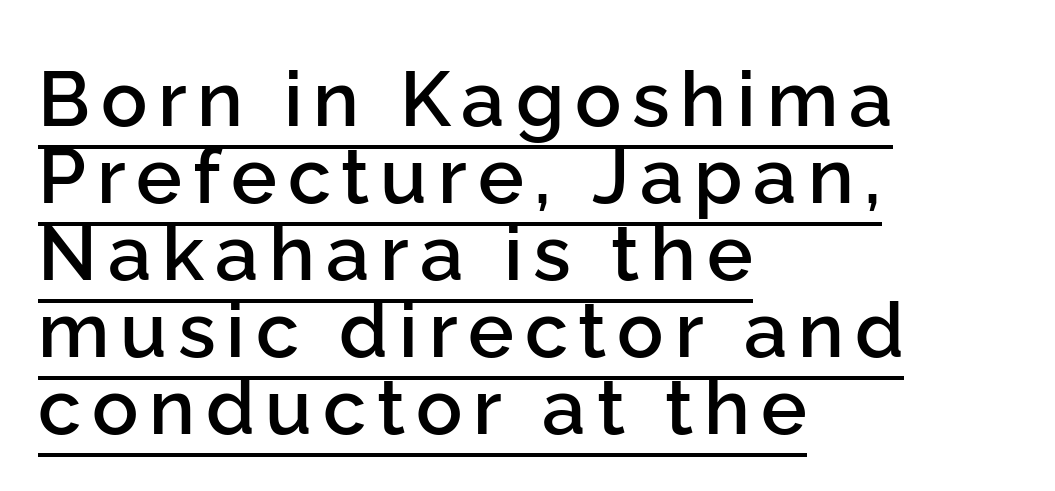
{"serif": "no", "italic": "no", "bold": "semi", "weight": "semibold", "width": "normal", "stroke_contrast": "low", "x_height": "medium", "monospaced": "no", "underline": "yes", "align": "left", "line_spacing": "tight", "line_spacing_ratio": 1.0, "glyph_px": 77}
